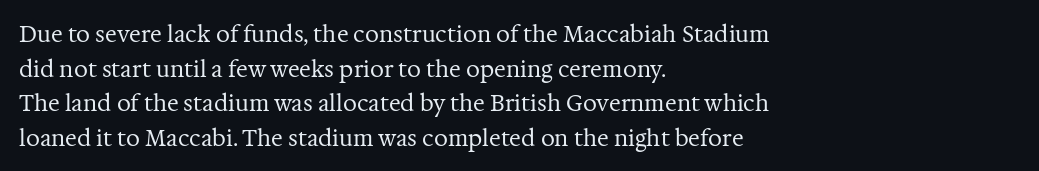
{"italic": "no", "bold": "no", "underline": "no", "align": "left", "line_spacing": "normal", "line_spacing_ratio": 1.57, "letter_spacing": "normal", "letter_spacing_em": 0.0, "glyph_px": 22}
